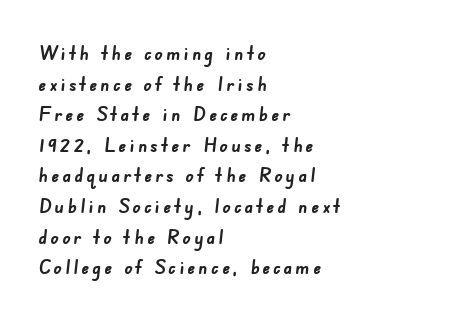
{"bold": "yes", "underline": "no", "align": "left", "line_spacing": "normal", "line_spacing_ratio": 1.53, "glyph_px": 20}
